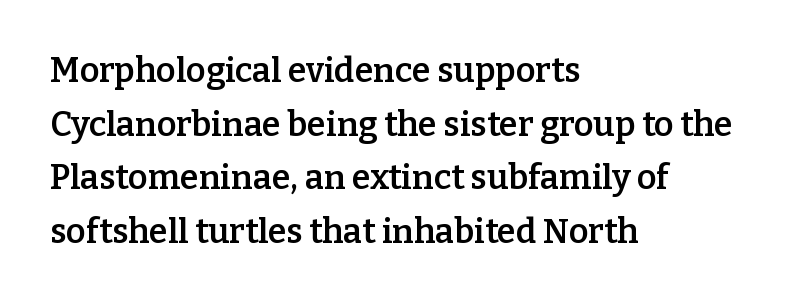
Q: Is the text bold? A: Semi-bold.
Q: Is the text italic (slanted)? A: No, it is upright.
Q: Is the typeface a serif or a sans-serif typeface? A: Serif.
Q: Is the text underlined? A: No.
Q: How is the paragraph aligned? A: Left-aligned.
Q: Is the spacing between letters normal or unusually wide? A: Normal.
Q: Is the spacing between lines tight, normal or loose? A: Normal.
Q: Width (condensed, normal, or wide)? A: Normal.
Q: Stroke contrast? A: Low.
Q: x-height? A: Medium.
Q: Monospaced? A: No.
